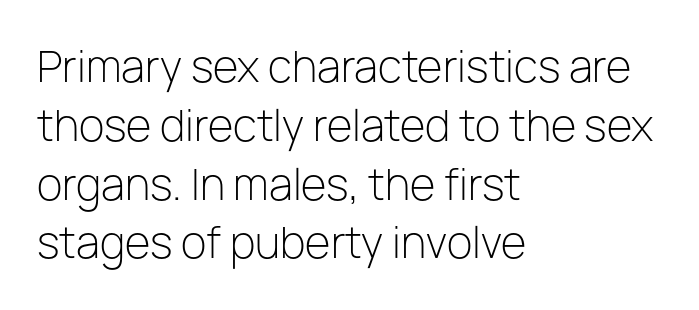
The image shows 42 px light sans-serif type, upright; set left-aligned, normal line spacing (1.4x), normal letter spacing, not underlined; low stroke contrast and a medium x-height.
